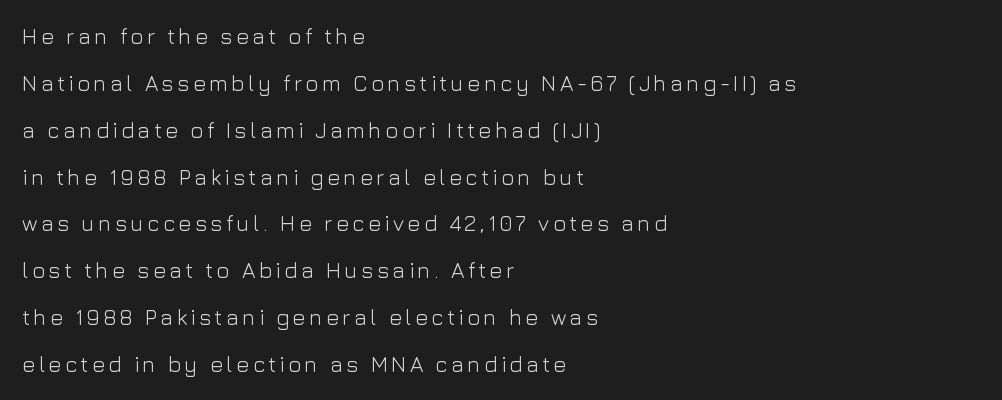
The image shows 22 px text type, upright; set left-aligned, loose line spacing (2.13x), not underlined.
